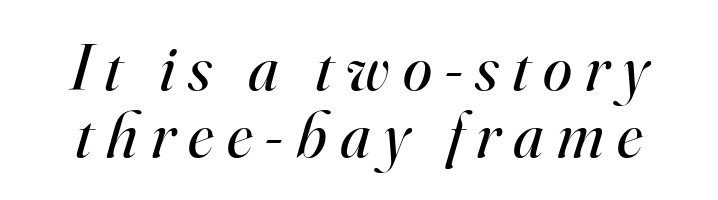
{"serif": "yes", "italic": "yes", "lean": "right", "slant_degrees": 16, "bold": "no", "weight": "regular", "width": "normal", "stroke_contrast": "high", "x_height": "small", "monospaced": "no", "underline": "no", "line_spacing": "tight", "line_spacing_ratio": 1.02, "letter_spacing": "wide", "letter_spacing_em": 0.2, "glyph_px": 66}
